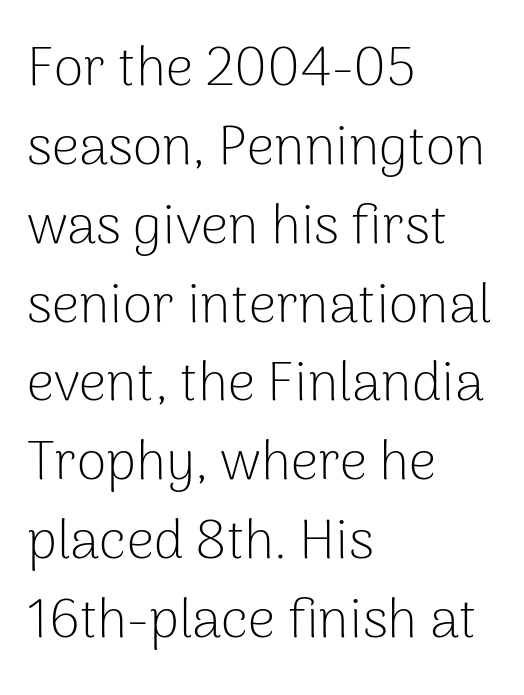
The image shows 54 px light sans-serif type, upright; set left-aligned, normal line spacing (1.46x), normal letter spacing, not underlined; low stroke contrast and a medium x-height.
